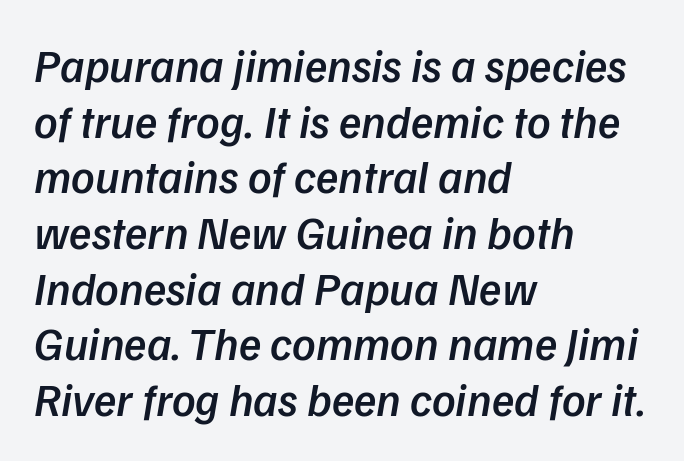
Observe the absence of serifs on each vertical stroke in this sample. This is the in-between weight designers call semibold or demi. Visually the block forms a straight wall on the left and a jagged coastline on the right. Nobody touched the tracking dial on this one. This sample has the flowing, uneven cadence of proportional lettering.
